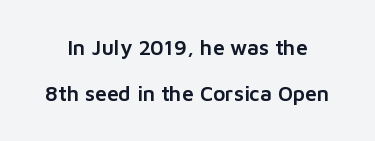
Q: Is the text italic (slanted)? A: No, it is upright.
Q: Is the text underlined? A: No.
Q: Is the spacing between letters normal or unusually wide? A: Normal.
Q: Is the spacing between lines tight, normal or loose? A: Loose.
